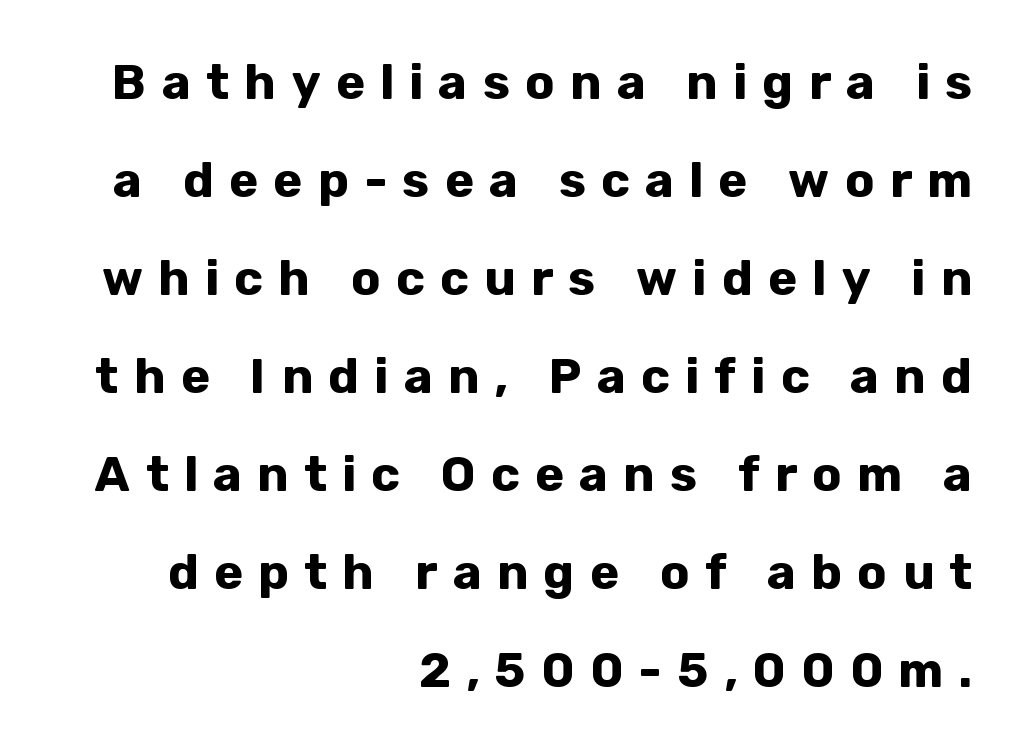
Q: Is the text bold? A: Yes.
Q: Is the text italic (slanted)? A: No, it is upright.
Q: Is the typeface a serif or a sans-serif typeface? A: Sans-serif.
Q: Is the text underlined? A: No.
Q: How is the paragraph aligned? A: Right-aligned.
Q: Is the spacing between letters normal or unusually wide? A: Unusually wide.
Q: Is the spacing between lines tight, normal or loose? A: Loose.
Q: Width (condensed, normal, or wide)? A: Normal.
Q: Stroke contrast? A: Low.
Q: x-height? A: Medium.
Q: Monospaced? A: No.
